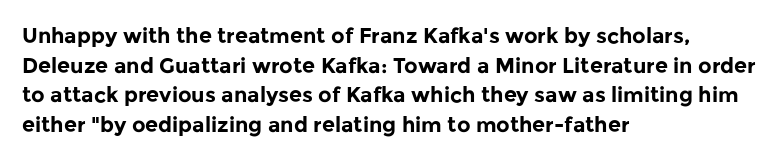
The vertical gap from one line to the next is medium. Beneath every word, the page is bare. Nothing unusual about the tracking: characters are spaced as the font intends. Its strokes are broad and dark, the hallmark of bold type. This sample uses an upright cut, with every glyph sitting square on the baseline. If you drew a ruler down the left edge, every line would touch it.
